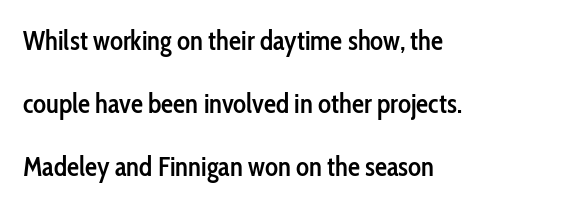
Q: Is the text bold? A: Semi-bold.
Q: Is the text italic (slanted)? A: No, it is upright.
Q: Is the text underlined? A: No.
Q: How is the paragraph aligned? A: Left-aligned.
Q: Is the spacing between letters normal or unusually wide? A: Normal.
Q: Is the spacing between lines tight, normal or loose? A: Loose.
